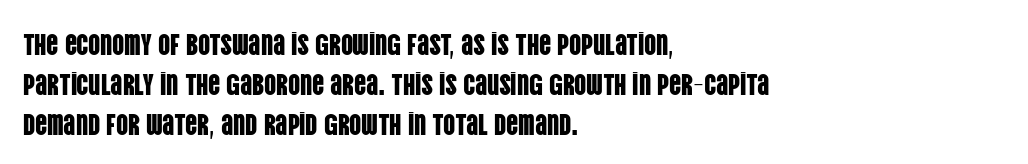
{"serif": "no", "italic": "no", "width": "condensed", "stroke_contrast": "low", "x_height": "large", "monospaced": "no", "underline": "no", "align": "left", "line_spacing": "normal", "line_spacing_ratio": 1.33, "letter_spacing": "normal", "letter_spacing_em": 0.0, "glyph_px": 30}
